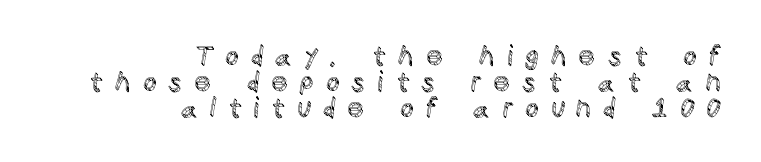
The image shows 27 px text type; set right-aligned, tight line spacing (0.96x), unusually wide letter spacing (+0.43 em), not underlined.
